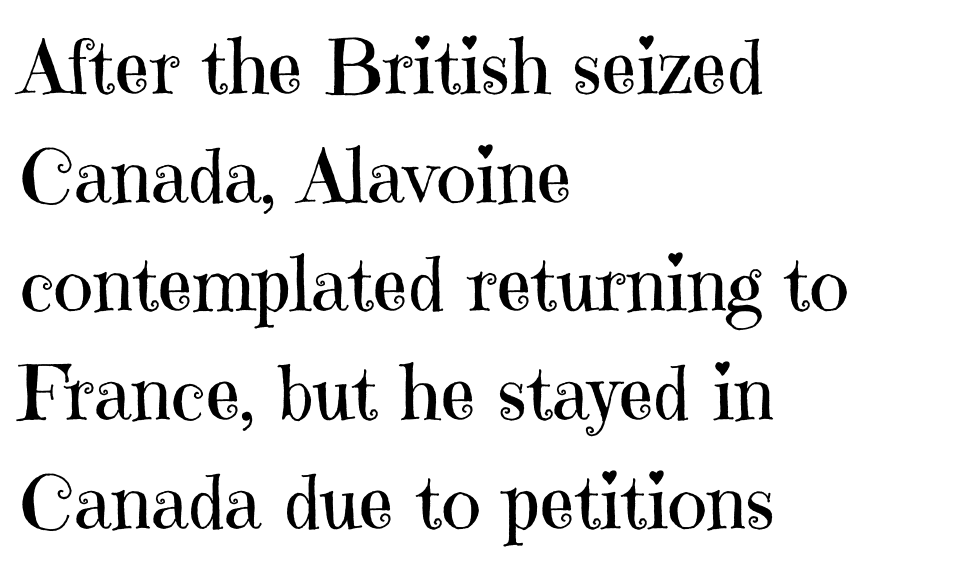
{"serif": "yes", "italic": "no", "bold": "no", "weight": "regular", "width": "normal", "stroke_contrast": "high", "x_height": "medium", "monospaced": "no", "underline": "no", "align": "left", "line_spacing": "normal", "line_spacing_ratio": 1.45, "letter_spacing": "normal", "letter_spacing_em": 0.0, "glyph_px": 75}
